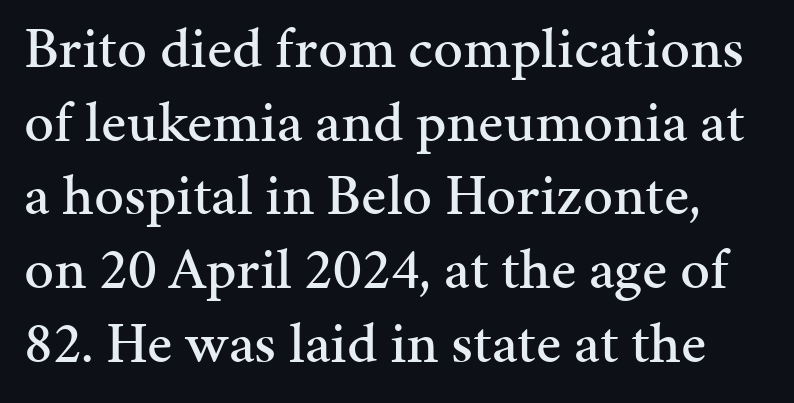
The rows are spaced the way most documents space them. Quick note: underline off. A typesetter would call this proportional, since set widths differ per character. Does extra space separate the letters? No, they use regular spacing. Quick note: not italic, upright. The letters carry serifs — small finishing strokes at the ends of their stems.
